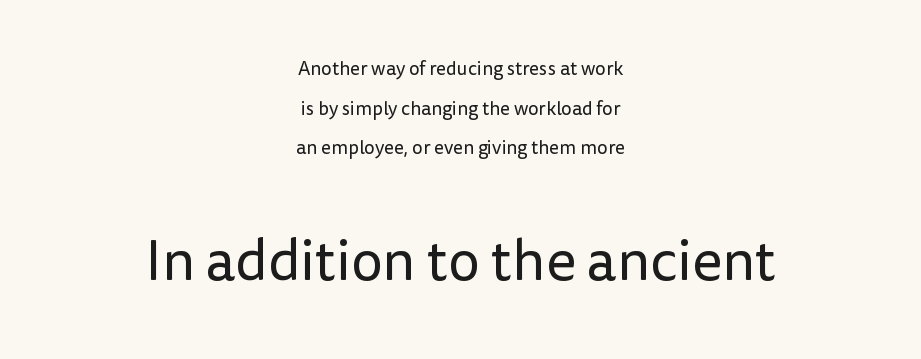
The image shows 57 px regular-weight sans-serif type, upright; set centered, loose line spacing (2.09x), normal letter spacing, not underlined; the second (bottom) block is 3.0x larger; low stroke contrast and a medium x-height.
